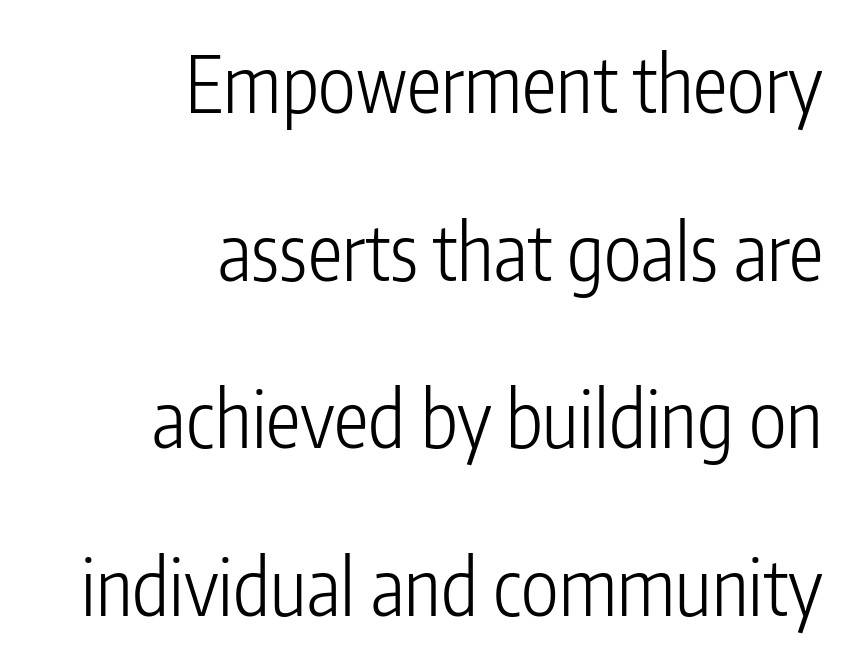
Summary of vertical rhythm: relaxed, with wide interline spacing. The letters carry no serifs — their stems end cleanly without finishing strokes. Decoration check: the copy has no underline. Varying glyph widths throughout — classic text-font behaviour. Glyph-to-glyph distance matches everyday printed text. Every row of glyphs terminates at an identical x-position on the right.
